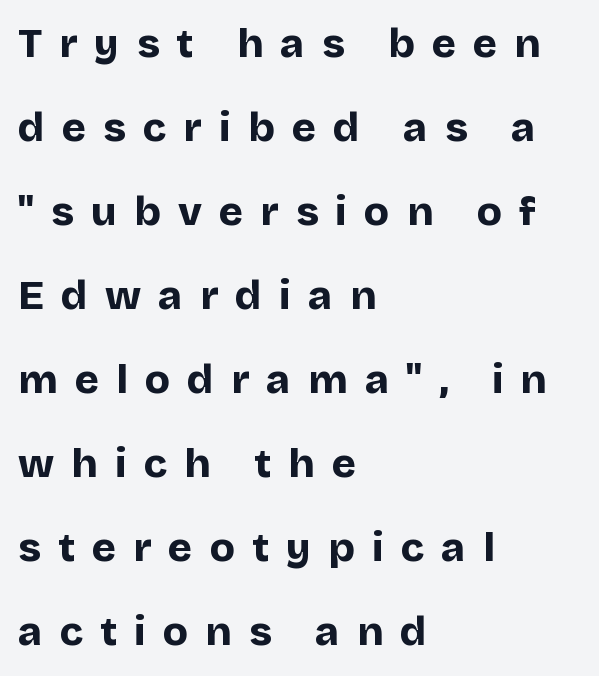
The image shows 41 px bold sans-serif type, upright; set left-aligned, loose line spacing (2.05x), unusually wide letter spacing (+0.42 em), not underlined; low stroke contrast and a large x-height.
